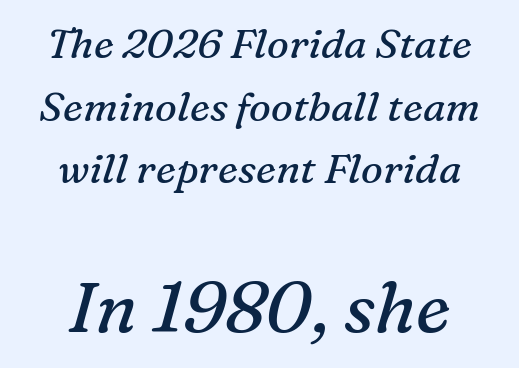
The image shows 71 px regular-weight serif type, italic (leaning right); set centered, normal line spacing (1.53x), normal letter spacing, not underlined; the second (bottom) block is 1.73x larger; medium stroke contrast and a medium x-height.
